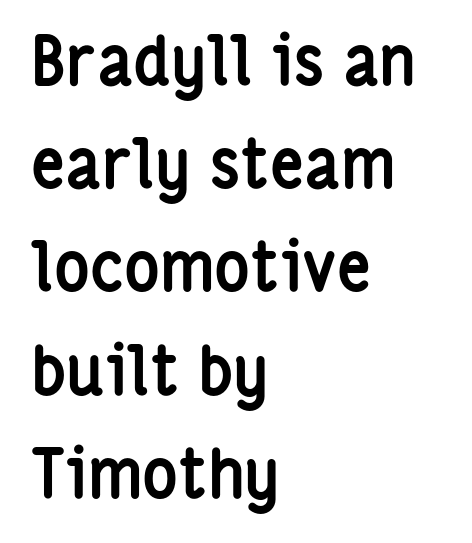
{"serif": "no", "italic": "no", "bold": "yes", "weight": "semibold", "width": "condensed", "stroke_contrast": "low", "x_height": "medium", "monospaced": "no", "underline": "no", "align": "left", "line_spacing": "normal", "line_spacing_ratio": 1.54, "letter_spacing": "normal", "letter_spacing_em": 0.0, "glyph_px": 67}
